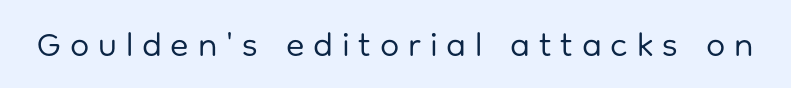
The characters display no serif detailing; their extremities are plain. No word sits above an underline. Stem width sits at or under what a default text font uses. Someone cranked the tracking dial way up on this one. Does the lettering tilt? It doesn't — this is upright. The passage shown is typed in a proportional face where columns would drift.
